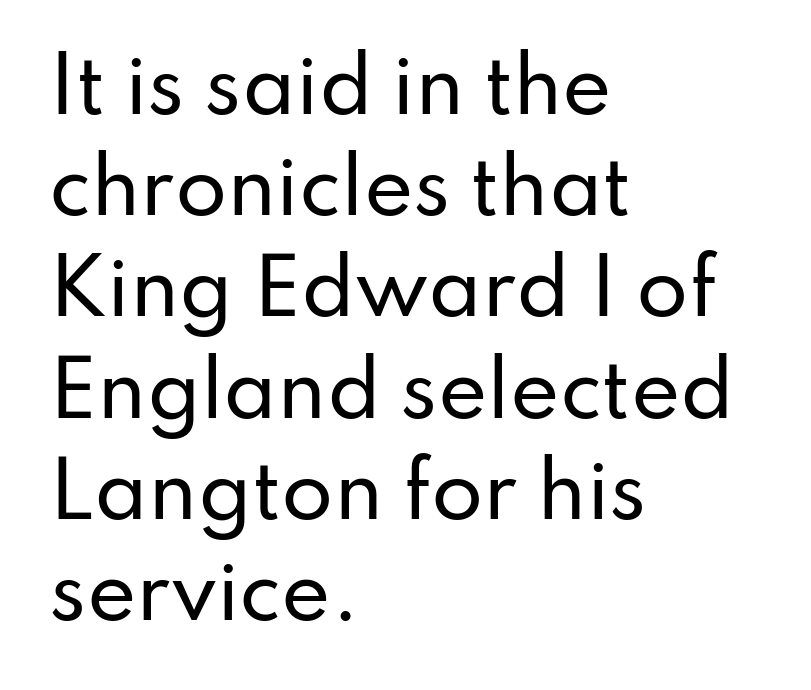
The image shows 75 px sans-serif type, upright; set left-aligned, normal line spacing (1.35x), normal letter spacing, not underlined; low stroke contrast and a small x-height.
